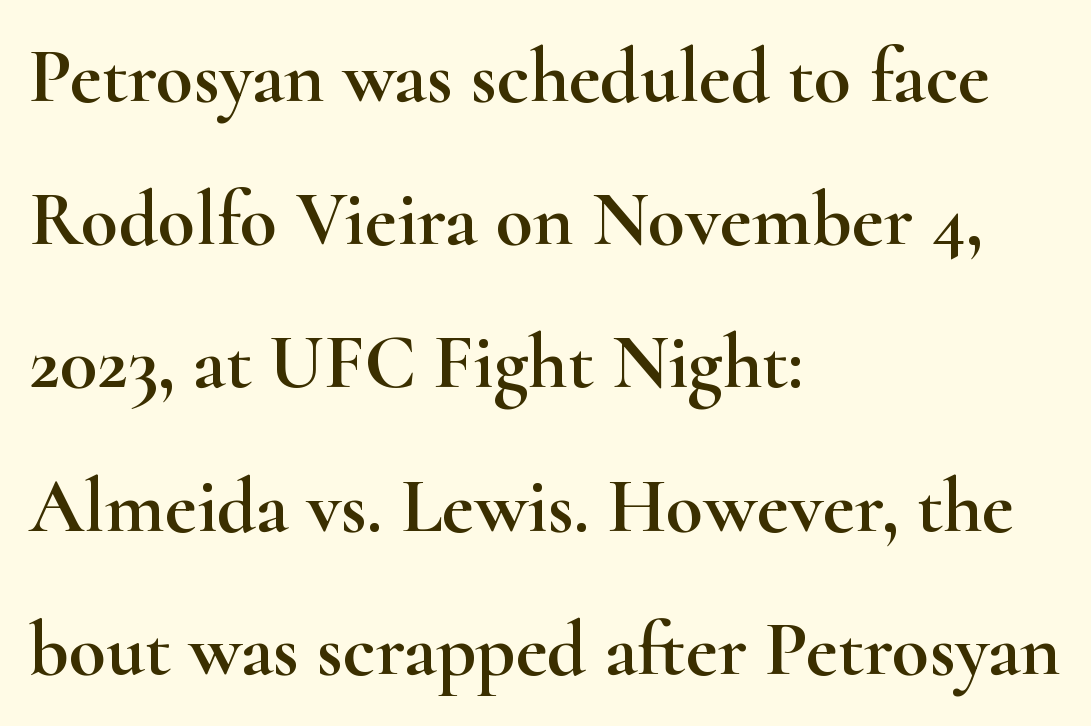
The image shows 77 px wide serif type, upright; set left-aligned, line spacing 1.86x, normal letter spacing, not underlined; high stroke contrast and a small x-height.
